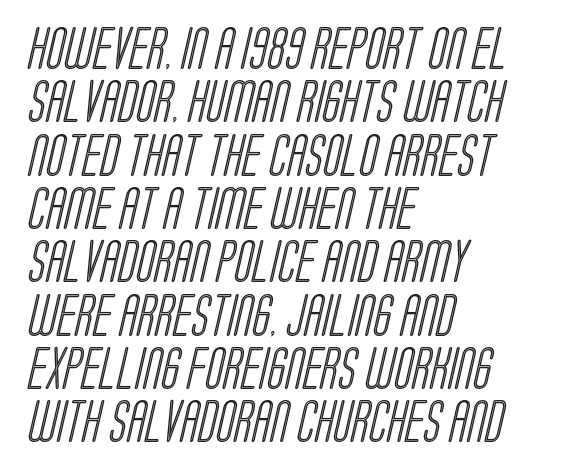
Q: Is the text underlined? A: No.
Q: How is the paragraph aligned? A: Left-aligned.
Q: Is the spacing between letters normal or unusually wide? A: Normal.
Q: Is the spacing between lines tight, normal or loose? A: Normal.
Q: Width (condensed, normal, or wide)? A: Condensed.
Q: x-height? A: Large.
Q: Monospaced? A: No.
